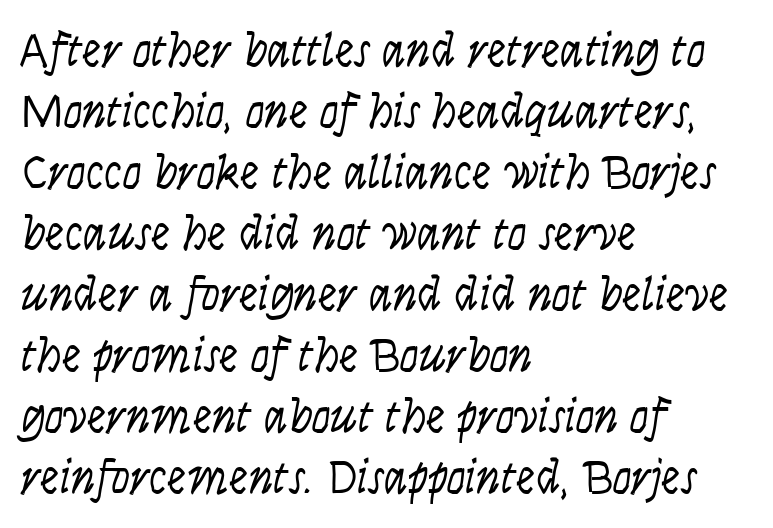
Q: Is the text bold? A: No.
Q: Is the text italic (slanted)? A: Yes, it leans right by about 9 degrees.
Q: Is the text underlined? A: No.
Q: How is the paragraph aligned? A: Left-aligned.
Q: Is the spacing between letters normal or unusually wide? A: Normal.
Q: Is the spacing between lines tight, normal or loose? A: Normal.
Q: Width (condensed, normal, or wide)? A: Condensed.
Q: Stroke contrast? A: Low.
Q: x-height? A: Large.
Q: Monospaced? A: No.
